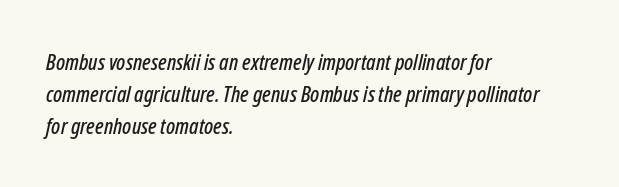
The rag falls on the right side of this text block. Notice how the stems are inclined rather than vertical — that's the hallmark of italics. Honestly, the letter spacing is just normal — you wouldn't notice it. Line spacing here is normal.
